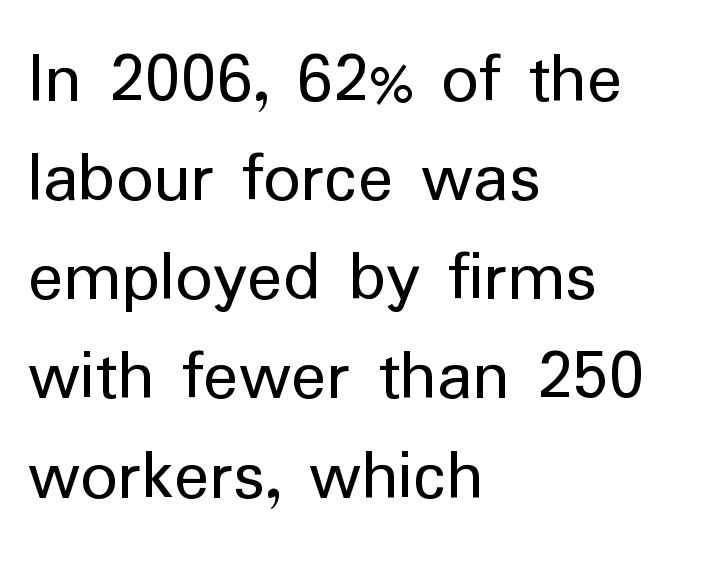
The image shows 74 px regular-weight sans-serif type, upright; set left-aligned, normal line spacing (1.34x), normal letter spacing, not underlined; low stroke contrast and a medium x-height.
